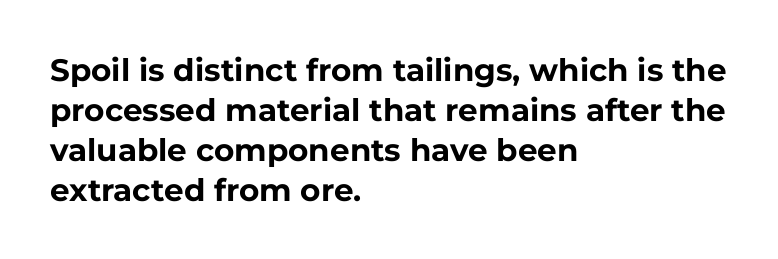
{"serif": "no", "italic": "no", "bold": "yes", "weight": "bold", "width": "normal", "stroke_contrast": "low", "x_height": "medium", "monospaced": "no", "underline": "no", "align": "left", "line_spacing": "normal", "line_spacing_ratio": 1.29, "letter_spacing": "normal", "letter_spacing_em": 0.0, "glyph_px": 31}
